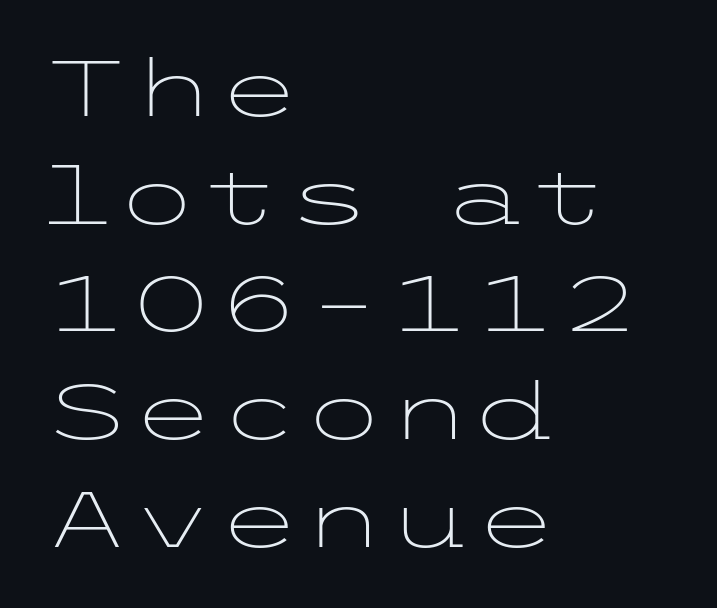
Q: Is the text bold? A: No.
Q: Is the text italic (slanted)? A: No, it is upright.
Q: Is the typeface a serif or a sans-serif typeface? A: Sans-serif.
Q: Is the text underlined? A: No.
Q: How is the paragraph aligned? A: Left-aligned.
Q: Is the spacing between letters normal or unusually wide? A: Normal.
Q: Is the spacing between lines tight, normal or loose? A: Normal.
Q: Width (condensed, normal, or wide)? A: Wide.
Q: Stroke contrast? A: Low.
Q: x-height? A: Medium.
